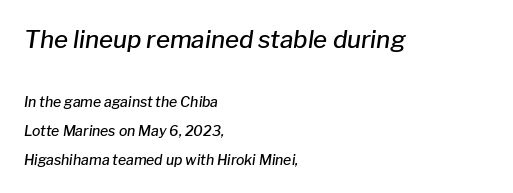
{"italic": "yes", "lean": "right", "slant_degrees": 8, "bold": "semi", "underline": "no", "align": "left", "line_spacing": "loose", "line_spacing_ratio": 2.07, "letter_spacing": "normal", "letter_spacing_em": 0.0, "larger_block": "first", "size_ratio": 1.71, "glyph_px": 24}
